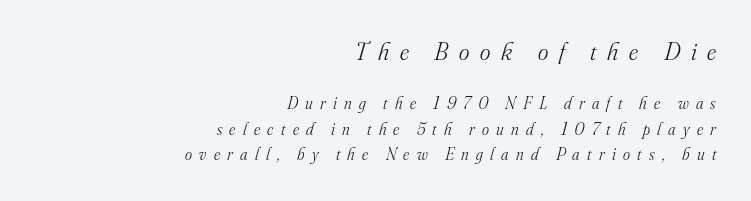
The gap between lines stays unmarked. Stems and bowls with no extra thickness — not bold. The first block has been scaled up relative to the second. The lettering tilts uniformly, giving the passage an italic look.
